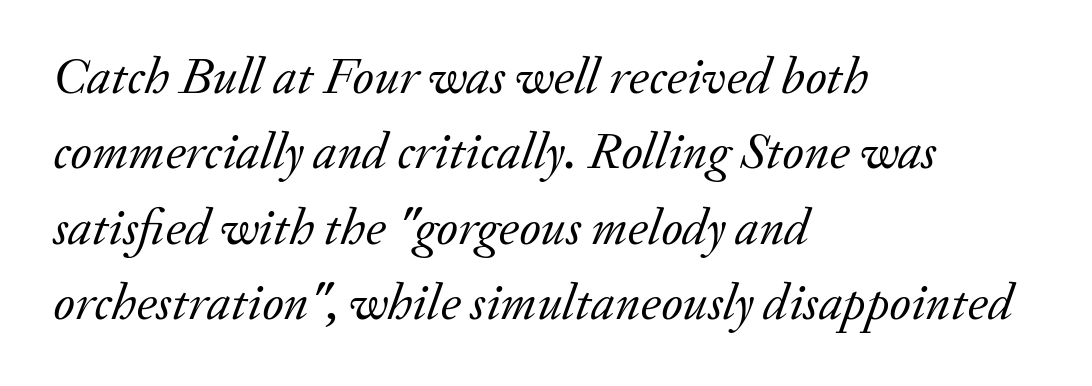
The image shows 52 px regular-weight serif type, italic (leaning right); set left-aligned, normal line spacing (1.45x), normal letter spacing, not underlined; low stroke contrast and a small x-height.
